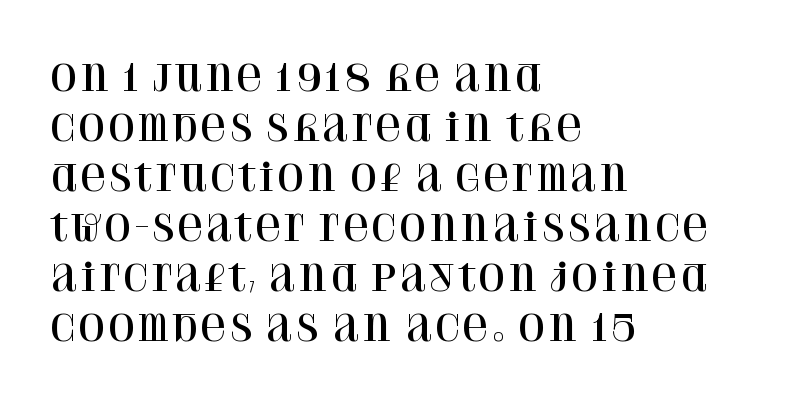
Q: Is the text italic (slanted)? A: No, it is upright.
Q: Is the typeface a serif or a sans-serif typeface? A: Serif.
Q: Is the text underlined? A: No.
Q: How is the paragraph aligned? A: Left-aligned.
Q: Is the spacing between letters normal or unusually wide? A: Normal.
Q: Is the spacing between lines tight, normal or loose? A: Normal.
Q: Width (condensed, normal, or wide)? A: Normal.
Q: Stroke contrast? A: High.
Q: x-height? A: Large.
Q: Monospaced? A: No.
